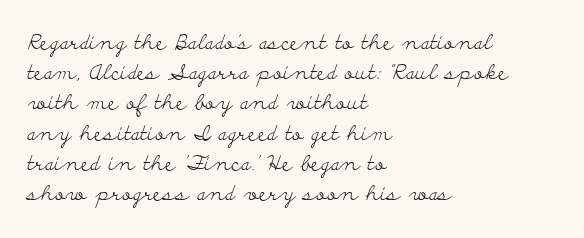
The image shows 21 px text type; set left-aligned, normal line spacing (1.44x), normal letter spacing, not underlined.
